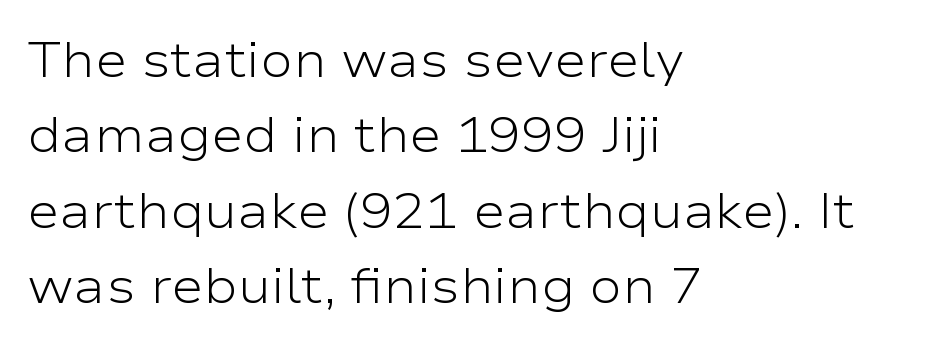
The image shows 49 px light, wide sans-serif type, upright; set left-aligned, normal line spacing (1.54x), normal letter spacing, not underlined; low stroke contrast and a medium x-height.
